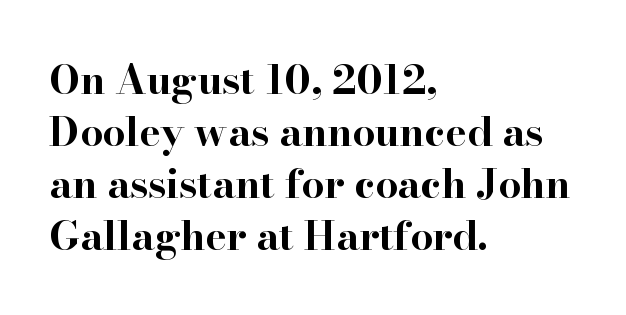
{"serif": "yes", "italic": "no", "bold": "yes", "weight": "bold", "width": "wide", "stroke_contrast": "high", "x_height": "small", "monospaced": "no", "underline": "no", "align": "left", "line_spacing": "normal", "line_spacing_ratio": 1.3, "letter_spacing": "normal", "letter_spacing_em": 0.0, "glyph_px": 40}
